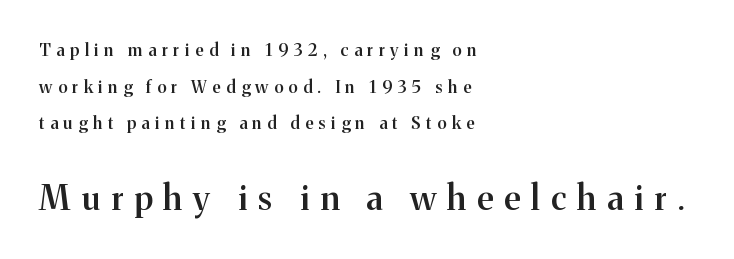
{"serif": "yes", "italic": "no", "bold": "semi", "weight": "semibold", "width": "normal", "stroke_contrast": "medium", "x_height": "medium", "monospaced": "no", "underline": "no", "align": "left", "line_spacing": "loose", "line_spacing_ratio": 2.15, "letter_spacing": "wide", "letter_spacing_em": 0.33, "larger_block": "second", "size_ratio": 2.0, "glyph_px": 34}
